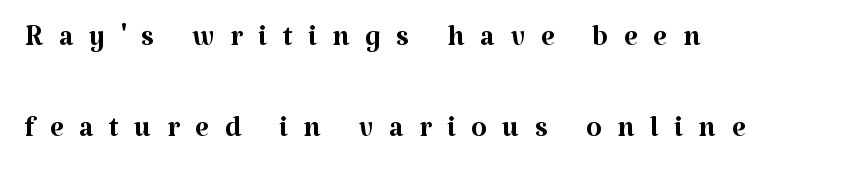
When letters stand straight like this, we call the style roman or upright. Just letters on the line, the space beneath them empty. The passage shown is not bold in any degree. Every row of glyphs begins at an identical x-position on the left. The letters advance in unequal steps, a hallmark of proportional type.
